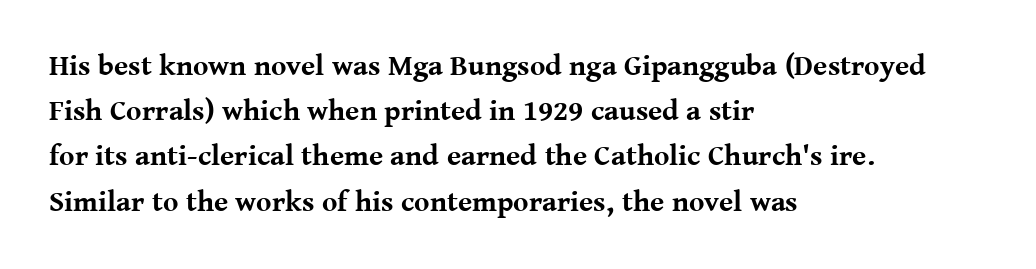
Each line starts at the same left margin while the right side varies. A serif font was chosen for this passage. Observe the ordinary spacing: letters are neighbours, not strangers. Proportional: the letters do not fall into vertical columns.
